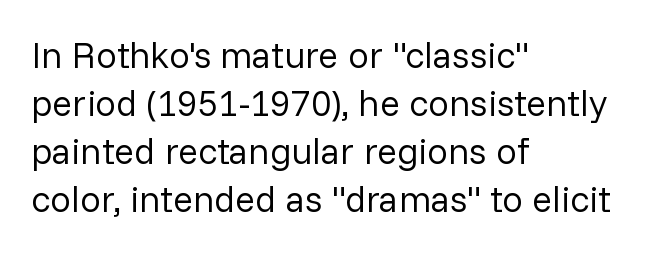
Italic: no, the glyphs are upright roman. The passage is arranged the way most books set body copy — flush left. The characters are drawn with everyday or finer stroke widths. Any mark beneath the type? The region is blank. There is no visible air inserted between adjacent glyphs. The face used here is proportionally spaced, like ordinary book or web type.
